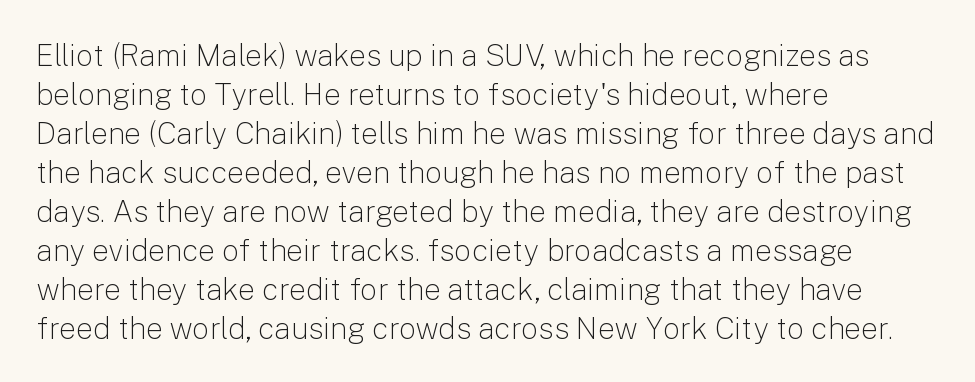
The image shows 30 px light sans-serif type, upright; set left-aligned, normal line spacing (1.3x), normal letter spacing, not underlined; low stroke contrast and a medium x-height.
